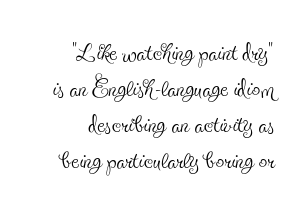
Q: Is the text bold? A: No.
Q: Is the typeface a serif or a sans-serif typeface? A: Serif.
Q: Is the text underlined? A: No.
Q: How is the paragraph aligned? A: Right-aligned.
Q: Is the spacing between letters normal or unusually wide? A: Normal.
Q: Is the spacing between lines tight, normal or loose? A: Tight.
Q: Width (condensed, normal, or wide)? A: Condensed.
Q: x-height? A: Small.
Q: Monospaced? A: No.
